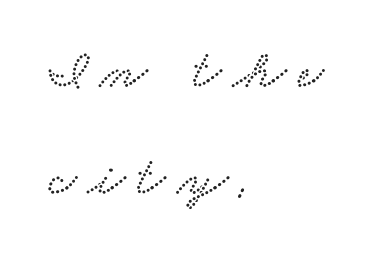
{"serif": "yes", "width": "wide", "stroke_contrast": "low", "x_height": "small", "monospaced": "no", "underline": "no", "align": "left", "line_spacing": "loose", "line_spacing_ratio": 1.95, "letter_spacing": "wide", "letter_spacing_em": 0.21, "glyph_px": 55}
